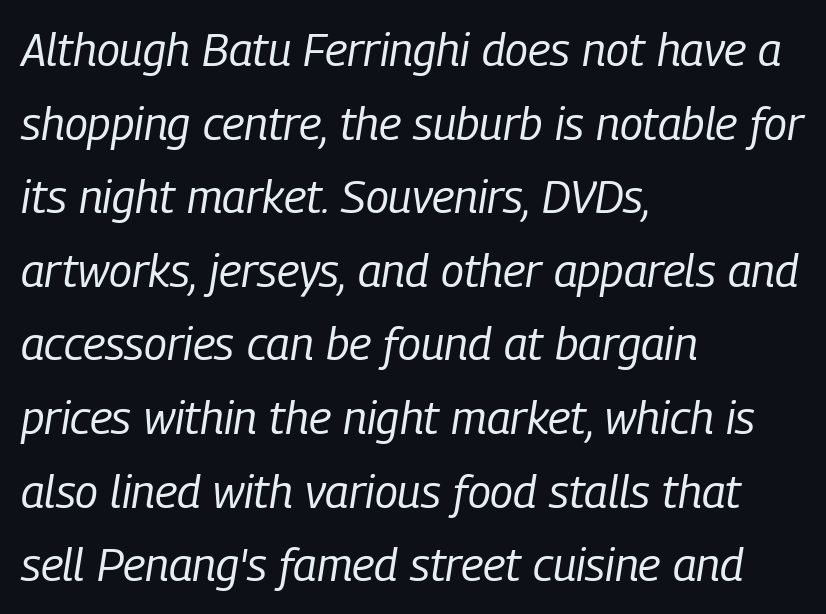
Q: Is the text bold? A: No.
Q: Is the text italic (slanted)? A: Yes, it leans right by about 9 degrees.
Q: Is the text underlined? A: No.
Q: How is the paragraph aligned? A: Left-aligned.
Q: Is the spacing between letters normal or unusually wide? A: Normal.
Q: Is the spacing between lines tight, normal or loose? A: Normal.
Q: Width (condensed, normal, or wide)? A: Condensed.
Q: Stroke contrast? A: Low.
Q: x-height? A: Medium.
Q: Monospaced? A: No.
